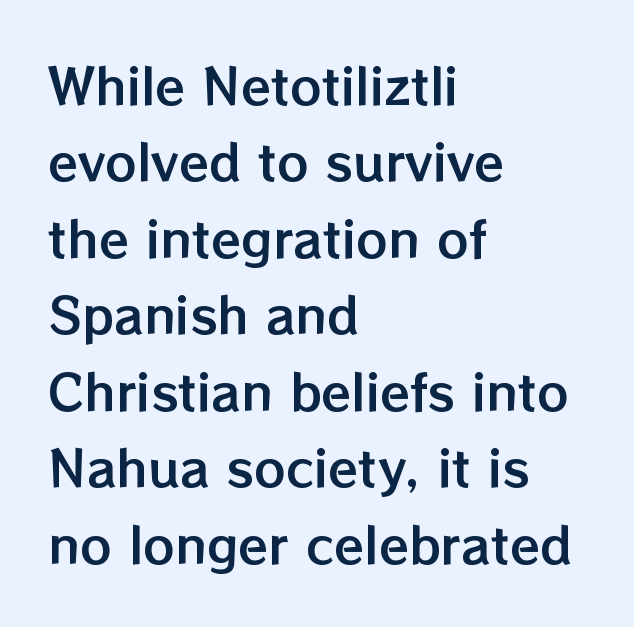
Q: Is the text italic (slanted)? A: No, it is upright.
Q: Is the text underlined? A: No.
Q: How is the paragraph aligned? A: Left-aligned.
Q: Is the spacing between letters normal or unusually wide? A: Normal.
Q: Is the spacing between lines tight, normal or loose? A: Normal.
Q: Width (condensed, normal, or wide)? A: Normal.
Q: Stroke contrast? A: Low.
Q: x-height? A: Medium.
Q: Monospaced? A: No.
